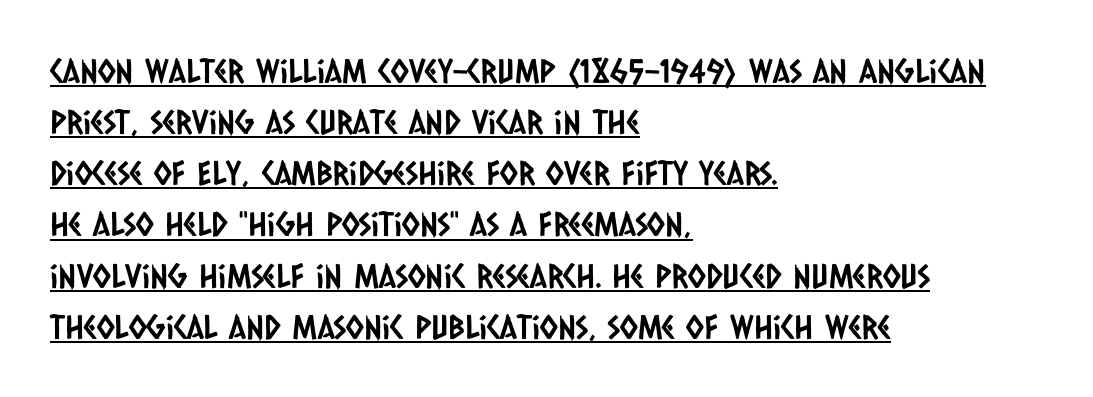
Q: Is the typeface a serif or a sans-serif typeface? A: Sans-serif.
Q: Is the text underlined? A: Yes.
Q: How is the paragraph aligned? A: Left-aligned.
Q: Is the spacing between letters normal or unusually wide? A: Normal.
Q: Is the spacing between lines tight, normal or loose? A: Normal.
Q: Width (condensed, normal, or wide)? A: Condensed.
Q: Stroke contrast? A: Low.
Q: x-height? A: Large.
Q: Monospaced? A: No.
